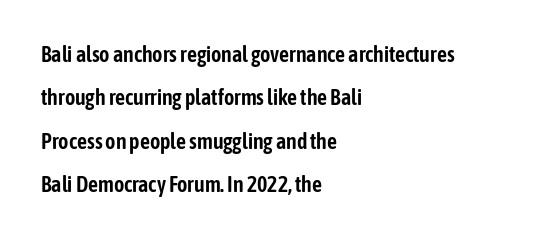
The image shows 22 px text type, upright; set left-aligned, loose line spacing (1.97x), normal letter spacing, not underlined.
